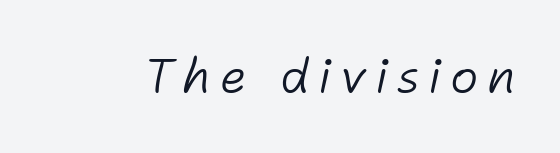
The image shows 48 px light type, italic (leaning right); set not underlined; low stroke contrast and a medium x-height.
